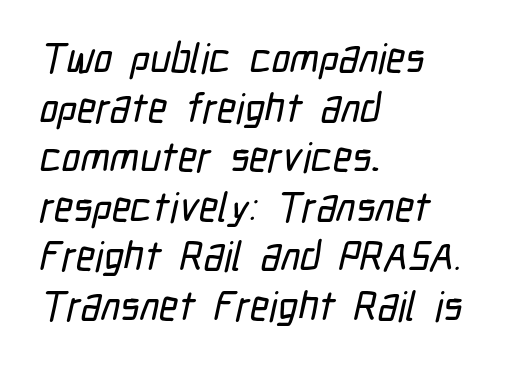
Q: Is the typeface a serif or a sans-serif typeface? A: Sans-serif.
Q: Is the text underlined? A: No.
Q: How is the paragraph aligned? A: Left-aligned.
Q: Is the spacing between letters normal or unusually wide? A: Normal.
Q: Width (condensed, normal, or wide)? A: Condensed.
Q: Stroke contrast? A: Low.
Q: x-height? A: Medium.
Q: Monospaced? A: No.
